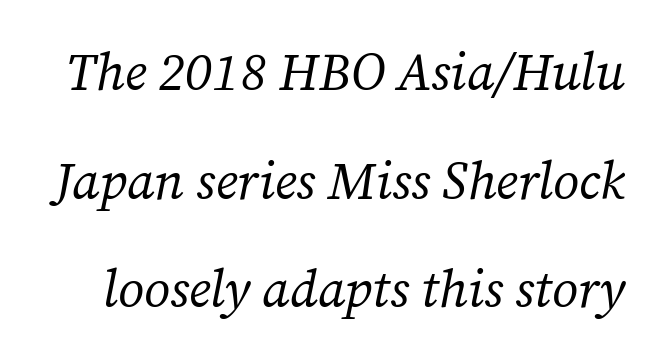
The image shows 52 px regular-weight serif type, italic (leaning right); set loose line spacing (2.09x), normal letter spacing, not underlined; medium stroke contrast and a medium x-height.
